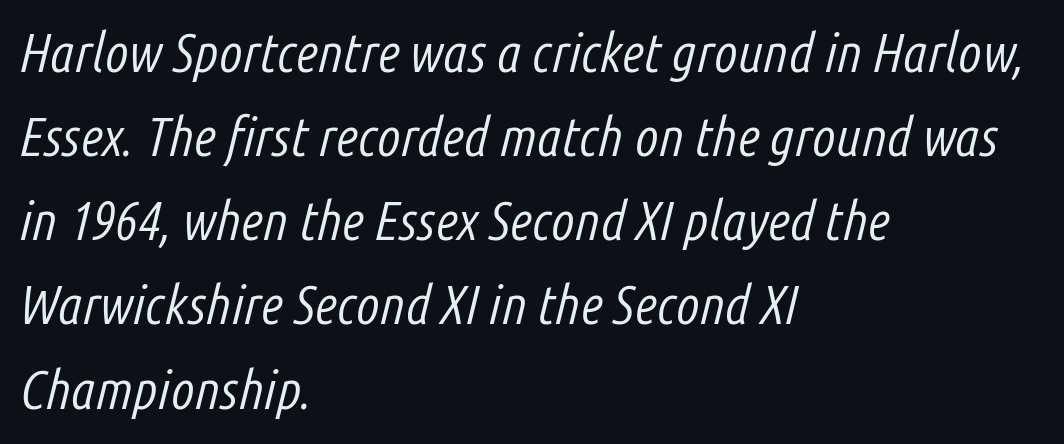
{"italic": "yes", "lean": "right", "slant_degrees": 14, "bold": "no", "weight": "light", "width": "condensed", "stroke_contrast": "low", "x_height": "medium", "monospaced": "no", "underline": "no", "align": "left", "line_spacing": "normal", "line_spacing_ratio": 1.53, "letter_spacing": "normal", "letter_spacing_em": 0.0, "glyph_px": 55}
